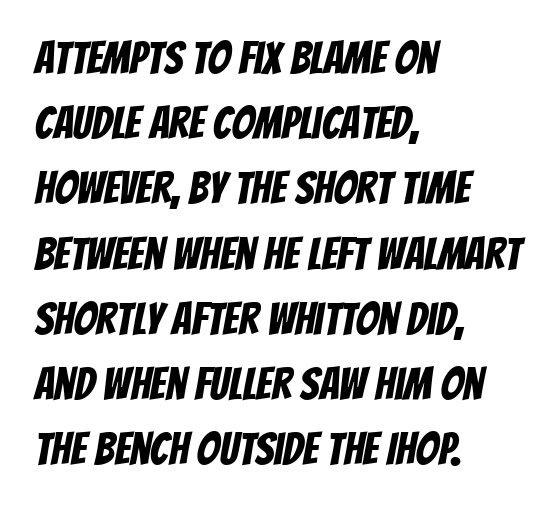
You can tell from the bare stems that sans-serif type was used. The passage shown is typed in a proportional face where columns would drift. Horizontal bands of white between lines are of average thickness. A classic flush-left, rag-right setting is used for this passage.
